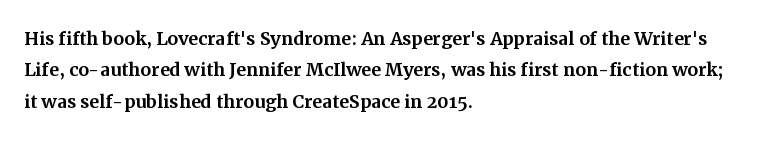
{"italic": "no", "underline": "no", "align": "left", "line_spacing": "normal", "line_spacing_ratio": 1.31, "letter_spacing": "normal", "letter_spacing_em": 0.0, "glyph_px": 24}
